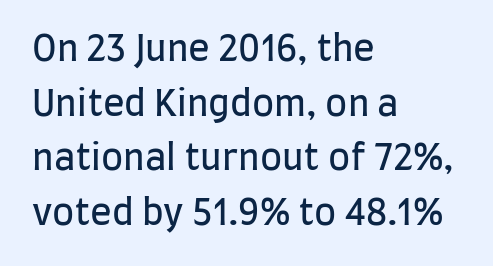
When letters stand straight like this, we call the style roman or upright. You could not count columns in this text — the font is proportionally spaced. Compared with typical body copy, the letter spacing here is the same. The passage shown is not underscored anywhere. The strokes are not fattened; the text isn't bold.
